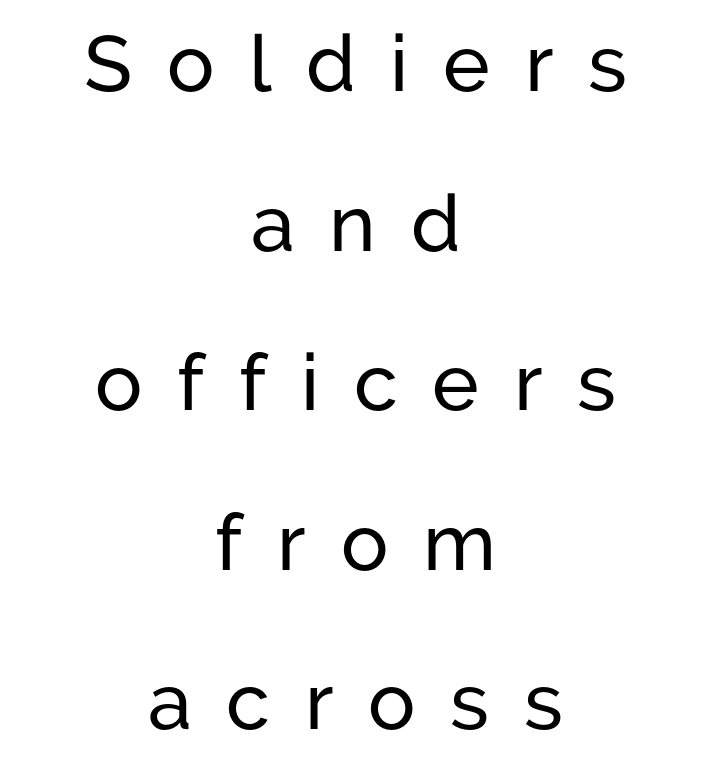
The image shows 79 px sans-serif type, upright; set centered, loose line spacing (2.02x), unusually wide letter spacing (+0.44 em), not underlined; low stroke contrast and a medium x-height.
